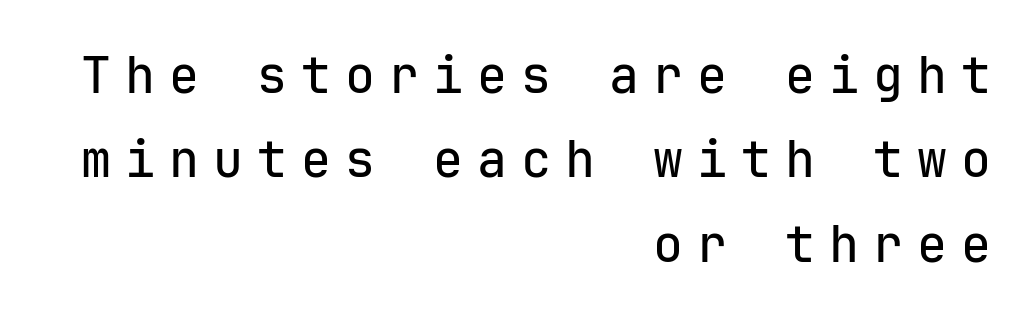
Q: Is the text italic (slanted)? A: No, it is upright.
Q: Is the typeface a serif or a sans-serif typeface? A: Sans-serif.
Q: Is the text underlined? A: No.
Q: How is the paragraph aligned? A: Right-aligned.
Q: Is the spacing between letters normal or unusually wide? A: Unusually wide.
Q: Is the spacing between lines tight, normal or loose? A: Normal.
Q: Width (condensed, normal, or wide)? A: Normal.
Q: Stroke contrast? A: Low.
Q: x-height? A: Medium.
Q: Monospaced? A: Yes.
